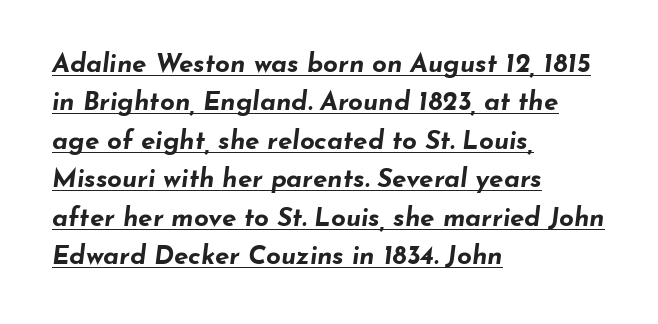
{"italic": "yes", "lean": "right", "slant_degrees": 7, "bold": "yes", "underline": "yes", "align": "left", "line_spacing": "normal", "line_spacing_ratio": 1.48, "letter_spacing": "normal", "letter_spacing_em": 0.0, "glyph_px": 26}
